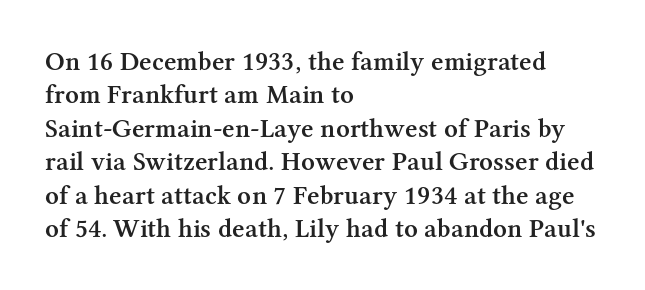
Q: Is the text bold? A: Semi-bold.
Q: Is the text italic (slanted)? A: No, it is upright.
Q: Is the text underlined? A: No.
Q: How is the paragraph aligned? A: Left-aligned.
Q: Is the spacing between letters normal or unusually wide? A: Normal.
